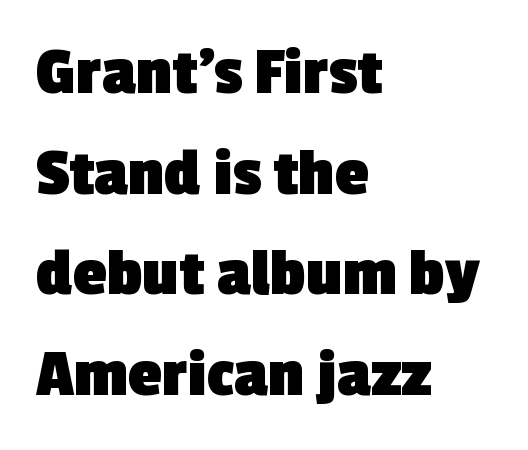
The image shows 68 px heavy sans-serif type; set left-aligned, normal line spacing (1.48x), normal letter spacing, not underlined; a medium x-height.
